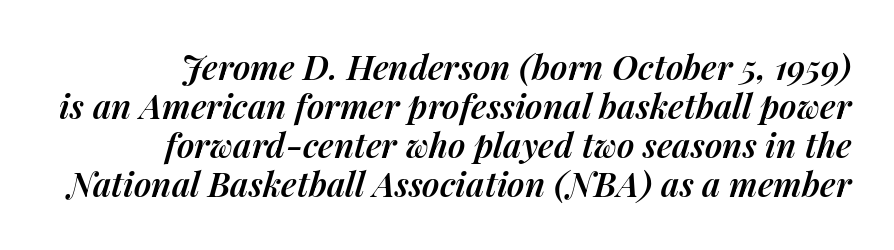
{"italic": "yes", "lean": "right", "slant_degrees": 14, "bold": "semi", "weight": "semibold", "width": "normal", "stroke_contrast": "medium", "x_height": "medium", "monospaced": "no", "underline": "no", "align": "right", "line_spacing": "tight", "line_spacing_ratio": 1.15, "letter_spacing": "normal", "letter_spacing_em": 0.0, "glyph_px": 34}
